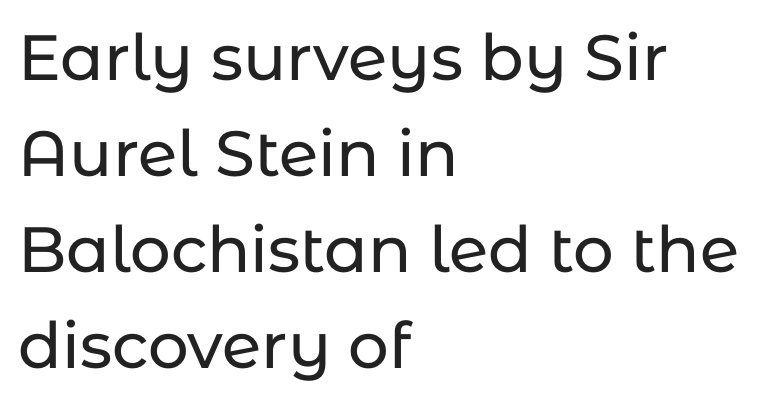
The image shows 64 px sans-serif type, upright; set left-aligned, normal line spacing (1.5x), normal letter spacing, not underlined; low stroke contrast and a medium x-height.
